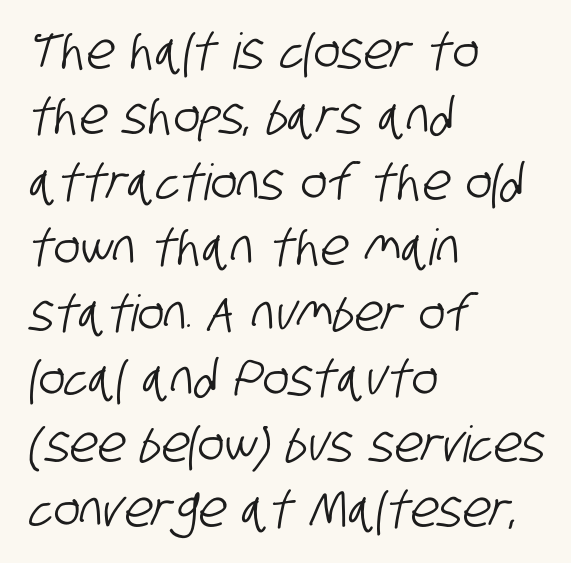
Note: no serifs on the glyphs. Honestly, there is no underline to notice here at all. Think of a printed novel: that variable character pitch is what you see here. A normal amount of white space separates one row of letters from the next. Caption: multi-line text, flush left, ragged right.
